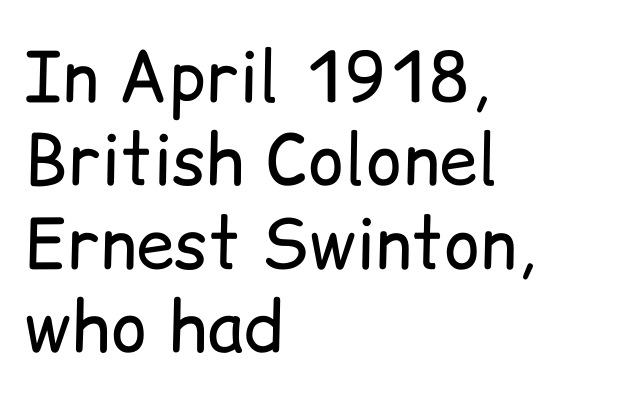
Q: Is the text bold? A: No.
Q: Is the text italic (slanted)? A: No, it is upright.
Q: Is the typeface a serif or a sans-serif typeface? A: Sans-serif.
Q: Is the text underlined? A: No.
Q: How is the paragraph aligned? A: Left-aligned.
Q: Is the spacing between letters normal or unusually wide? A: Normal.
Q: Width (condensed, normal, or wide)? A: Normal.
Q: Stroke contrast? A: Low.
Q: x-height? A: Medium.
Q: Monospaced? A: No.
